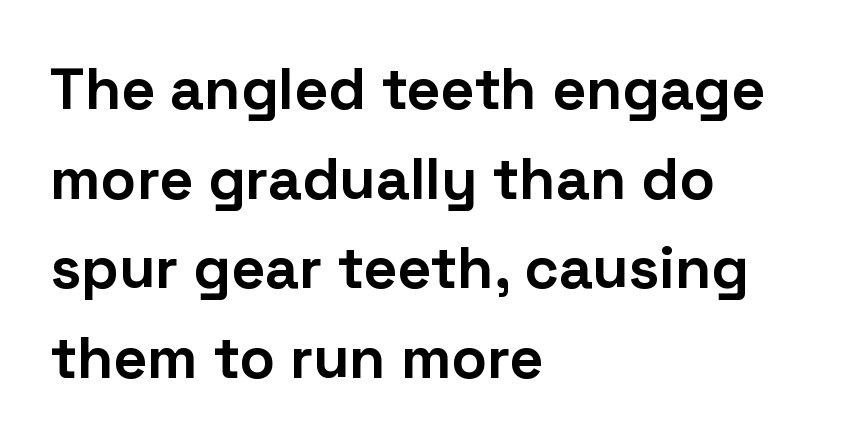
{"serif": "no", "italic": "no", "bold": "yes", "weight": "bold", "width": "normal", "stroke_contrast": "low", "x_height": "medium", "monospaced": "no", "underline": "no", "align": "left", "line_spacing": "normal", "line_spacing_ratio": 1.52, "letter_spacing": "normal", "letter_spacing_em": 0.0, "glyph_px": 59}
